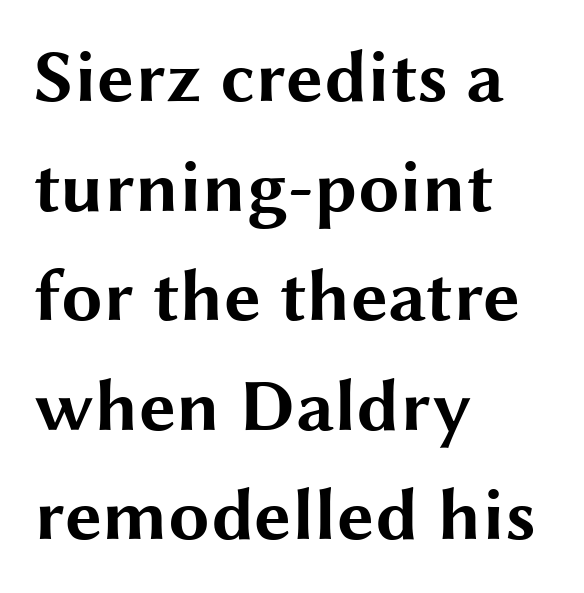
The image shows 74 px bold, wide sans-serif type, upright; set left-aligned, normal line spacing (1.48x), normal letter spacing, not underlined; medium stroke contrast and a medium x-height.
